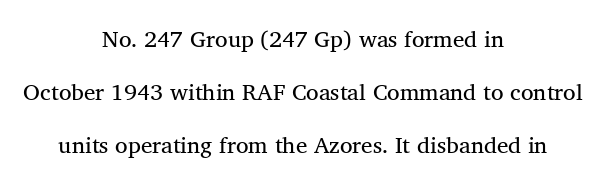
Bare-footed words on every line. Does the copy run flush right? No — it is centered line by line. Leading: increased. Designer's note — italics off, roman on. Caption: standard tracking, unaltered.
